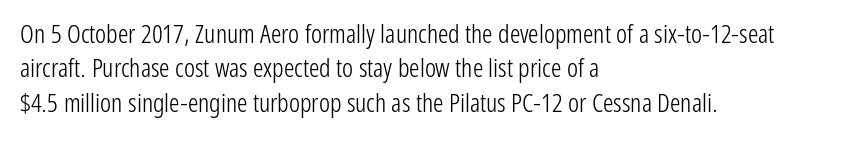
The image shows 26 px text type, upright; set left-aligned, normal line spacing (1.32x), normal letter spacing, not underlined.
